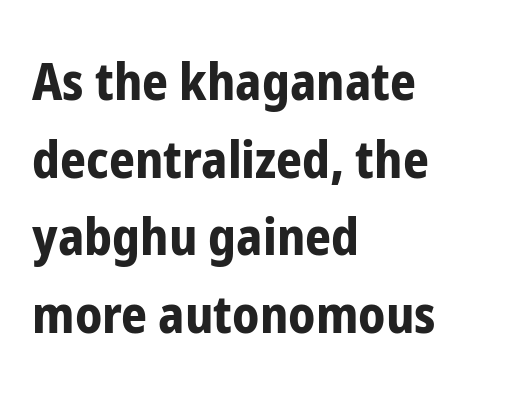
The gaps between neighbouring characters are ordinary and unremarkable. The block of text has a typical density, with ordinary space between rows. Do the letters lean? They stand straight. These lines are set flush left with a ragged right edge. Note: no serifs on the glyphs. As a designer I'd log this as weight 700, bold.
